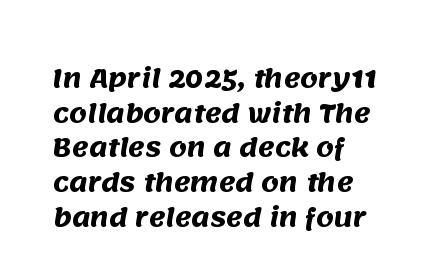
The image shows 25 px bold type; set left-aligned, normal line spacing (1.39x), normal letter spacing, not underlined.
